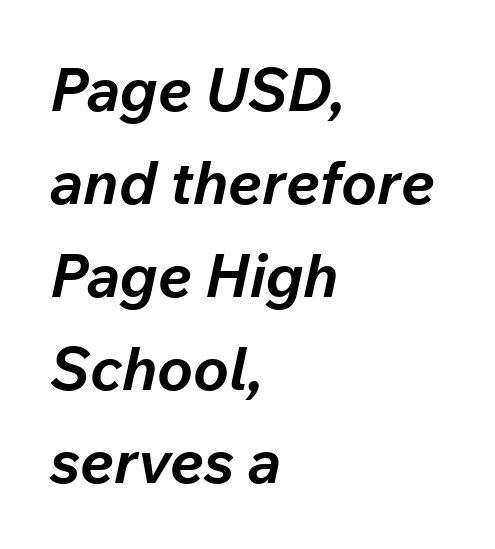
Lines of text with bare space underneath. Think of a printed novel: that variable character pitch is what you see here. Vertically, the passage feels balanced, rows spaced as you'd expect. Posture: slanted. Line beginnings align vertically; line endings do not.
